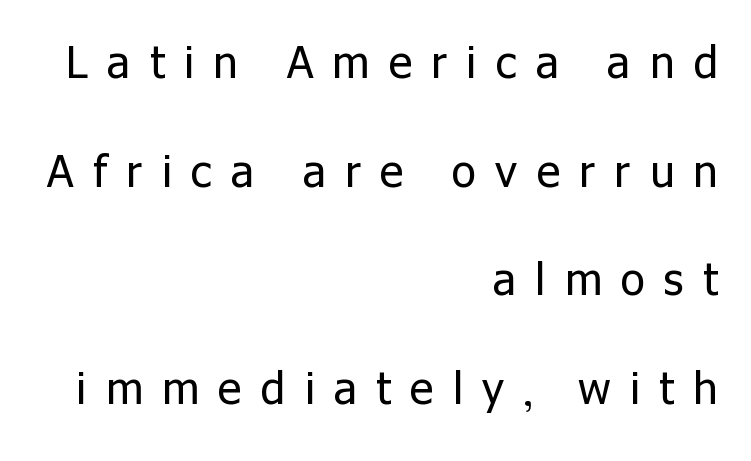
These glyphs show unthickened strokes, regular width or finer. Character widths vary here, with narrow letters taking less room than wide ones. The axis of the letterforms is exactly vertical. Letters rest on an invisible, unmarked baseline.
